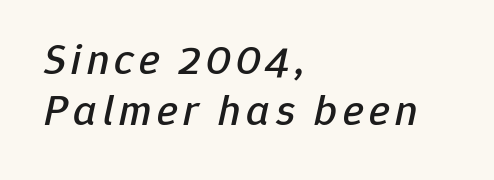
The image shows 44 px text type, italic (leaning right); set left-aligned, line spacing 1.16x, not underlined; low stroke contrast and a medium x-height.
